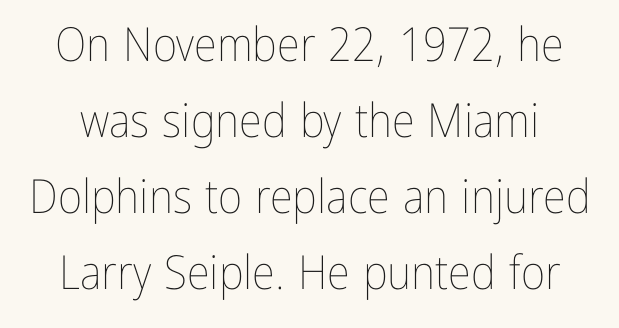
Q: Is the text bold? A: No.
Q: Is the text italic (slanted)? A: No, it is upright.
Q: Is the text underlined? A: No.
Q: Is the spacing between letters normal or unusually wide? A: Normal.
Q: Is the spacing between lines tight, normal or loose? A: Normal.
Q: Width (condensed, normal, or wide)? A: Condensed.
Q: Stroke contrast? A: Low.
Q: x-height? A: Medium.
Q: Monospaced? A: No.
